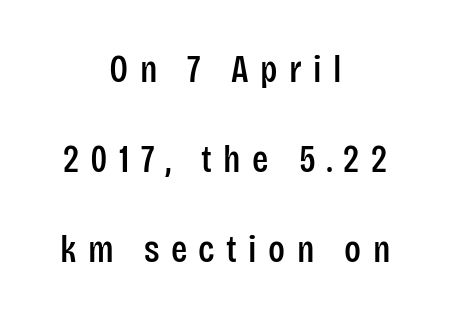
{"serif": "no", "italic": "no", "width": "condensed", "stroke_contrast": "low", "x_height": "large", "monospaced": "no", "underline": "no", "align": "center", "line_spacing": "loose", "line_spacing_ratio": 2.37, "letter_spacing": "wide", "letter_spacing_em": 0.3, "glyph_px": 38}
